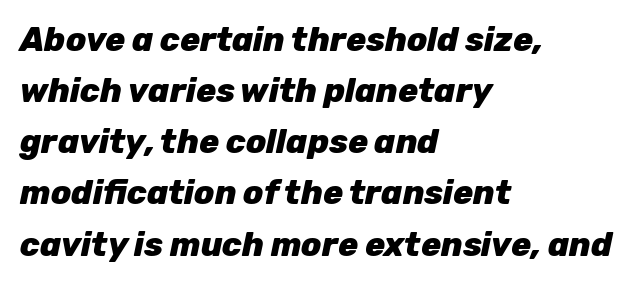
Each letter keeps its own natural width here, so spacing adapts to shape. This rendering uses left alignment, leaving the right contour irregular. The letterforms sit shoulder to shoulder at normal distance. Designer's note — italics engaged. A normal amount of white space separates one row of letters from the next. The string is rendered with underlining switched off.
